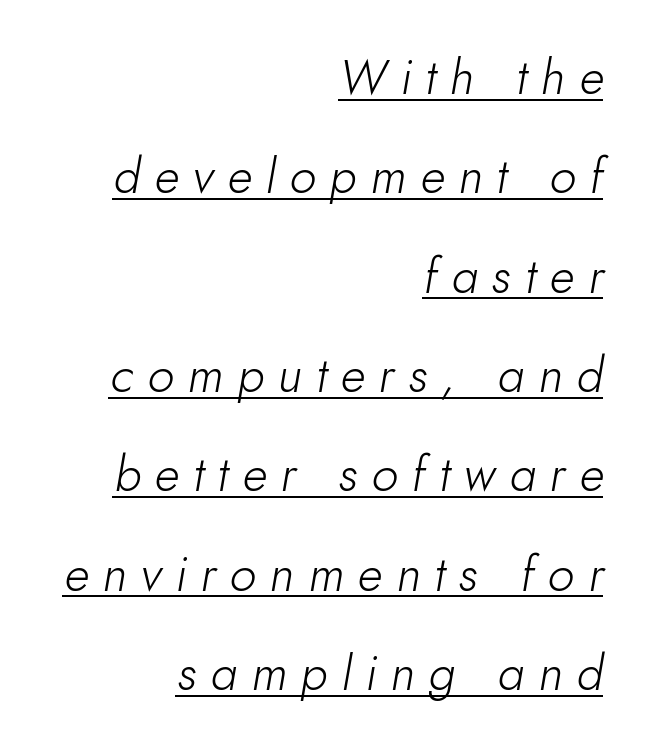
The image shows 48 px light type, italic (leaning right); set right-aligned, loose line spacing (2.07x), unusually wide letter spacing (+0.29 em), underlined; low stroke contrast and a small x-height.
